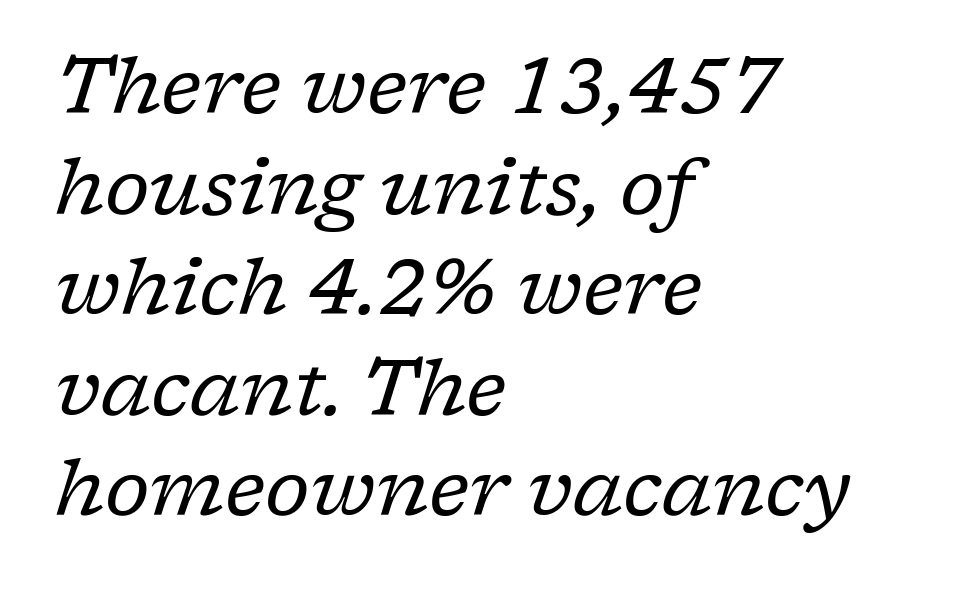
Q: Is the text bold? A: No.
Q: Is the text italic (slanted)? A: Yes, it leans right by about 17 degrees.
Q: Is the typeface a serif or a sans-serif typeface? A: Serif.
Q: Is the text underlined? A: No.
Q: How is the paragraph aligned? A: Left-aligned.
Q: Is the spacing between letters normal or unusually wide? A: Normal.
Q: Is the spacing between lines tight, normal or loose? A: Normal.
Q: Width (condensed, normal, or wide)? A: Normal.
Q: Stroke contrast? A: Low.
Q: x-height? A: Medium.
Q: Monospaced? A: No.
